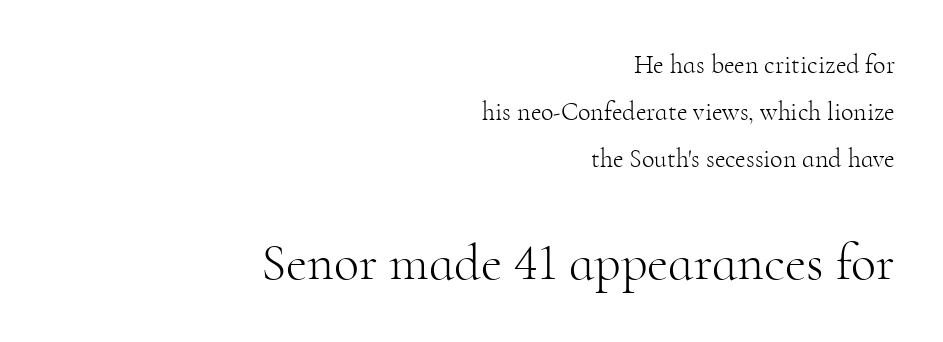
Notice how the passage keeps a crisp vertical edge on the right only. Nope, not italic — everything's standing straight. Is the lower block the larger one? Yes — the lower block carries the bigger type. The letters sit at their default tracking, neither squeezed nor spread. Regarding serifs, this sample has them. These lines are rendered in a variable-pitch font.
